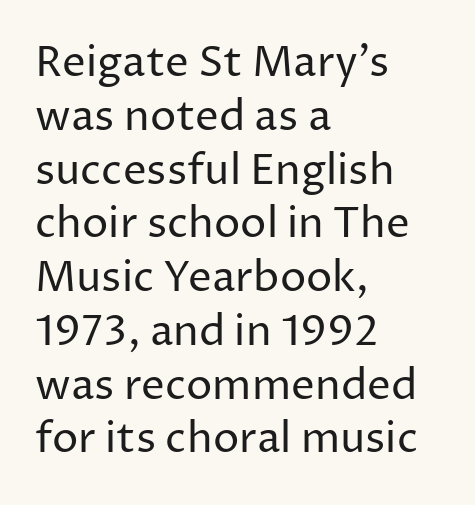
Evenly set lines give the paragraph a standard silhouette. The space directly below the letters is spotless. This sample uses an upright cut, with every glyph sitting square on the baseline. The typeface chosen for these lines omits serifs.
